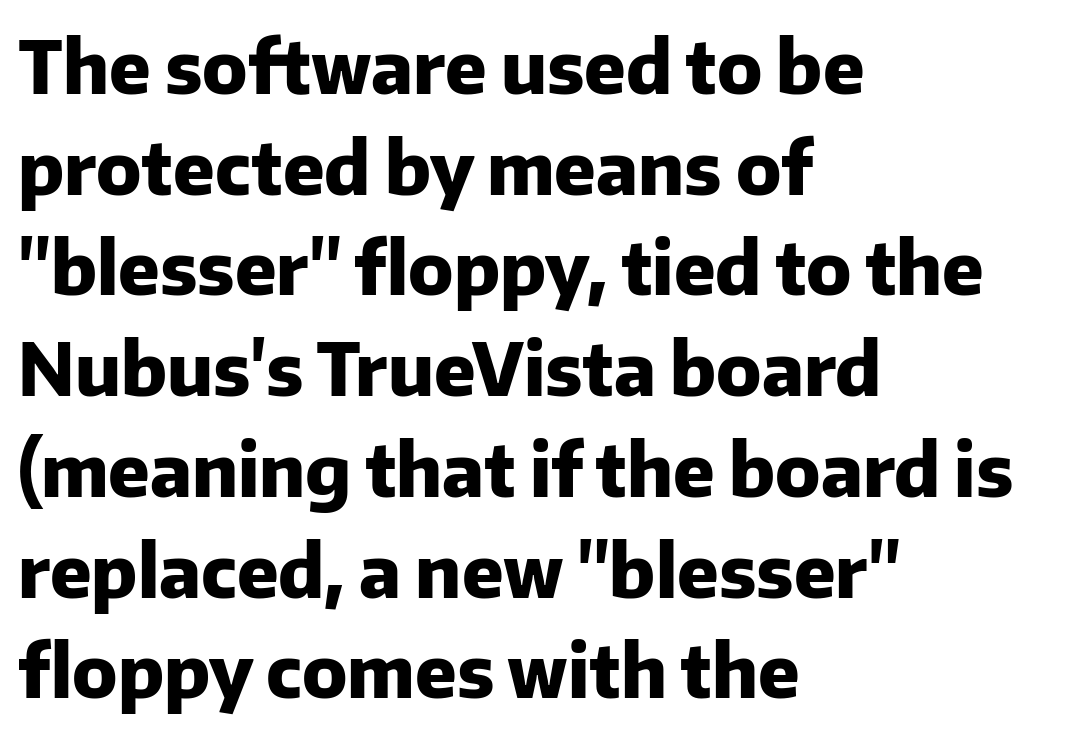
The image shows 73 px heavy sans-serif type, upright; set left-aligned, normal line spacing (1.38x), normal letter spacing, not underlined; low stroke contrast and a medium x-height.
